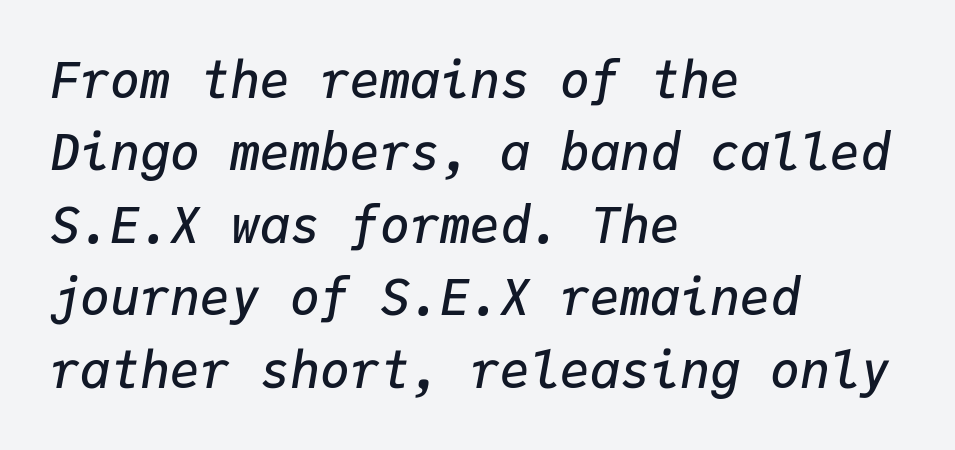
Q: Is the text bold? A: Semi-bold.
Q: Is the text italic (slanted)? A: Yes, it leans right by about 9 degrees.
Q: Is the text underlined? A: No.
Q: How is the paragraph aligned? A: Left-aligned.
Q: Is the spacing between letters normal or unusually wide? A: Normal.
Q: Is the spacing between lines tight, normal or loose? A: Normal.
Q: Width (condensed, normal, or wide)? A: Normal.
Q: Stroke contrast? A: Low.
Q: x-height? A: Medium.
Q: Monospaced? A: Yes.
